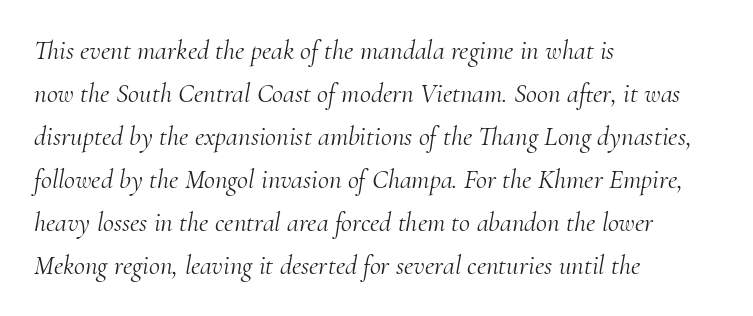
Q: Is the text bold? A: No.
Q: Is the text italic (slanted)? A: Yes, it leans right by about 10 degrees.
Q: Is the text underlined? A: No.
Q: How is the paragraph aligned? A: Left-aligned.
Q: Is the spacing between letters normal or unusually wide? A: Normal.
Q: Is the spacing between lines tight, normal or loose? A: Normal.
